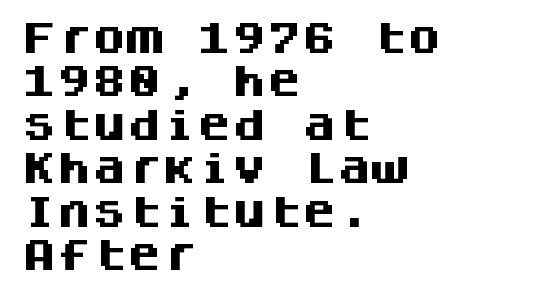
The specimen omits any rule beneath the text block's lines. Observe the absence of serifs on each vertical stroke in this sample. Heavy-handed strokes throughout: this text is bold. Characters remain perfectly vertical along every line.
